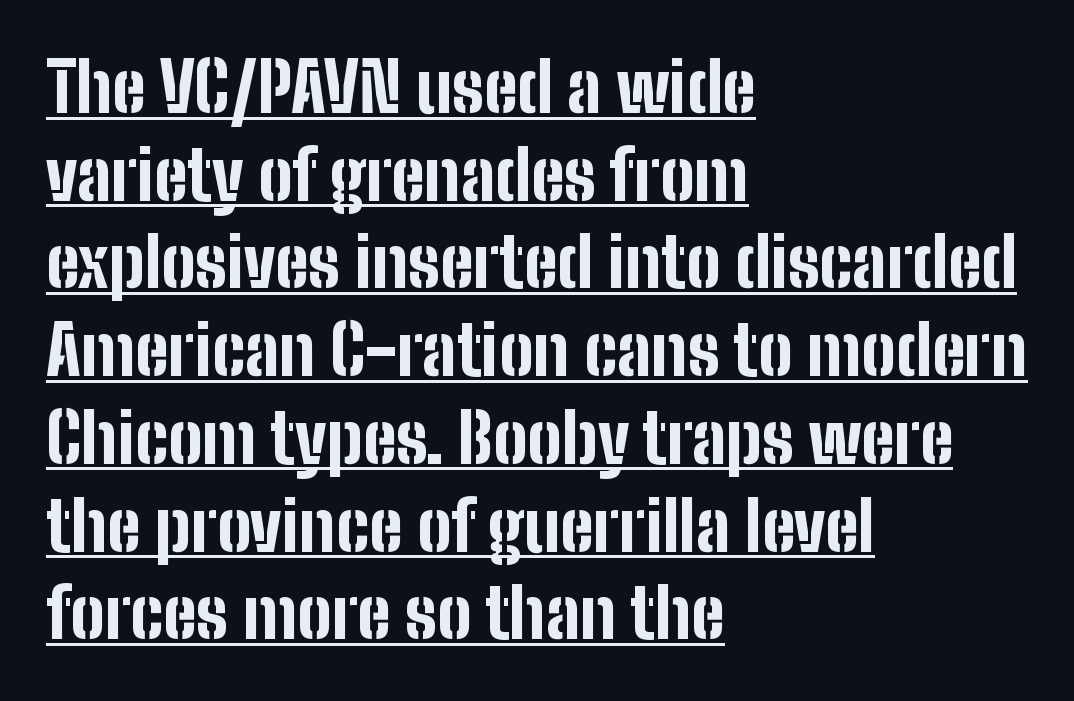
Looks like regular typesetting: each glyph gets only the width it needs. Tall strokes in this sample are plumb rather than angled. Letter spacing: default. Quick note: interline space is typical. You can see a thin bar hugging the bottom of the glyphs.
